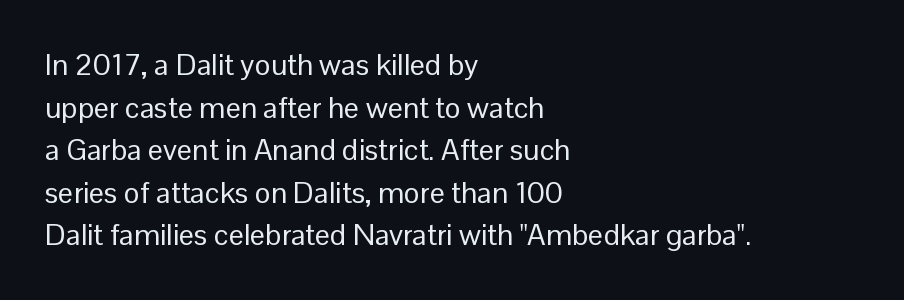
The image shows 30 px regular-weight sans-serif type, upright; set left-aligned, normal line spacing (1.42x), normal letter spacing, not underlined; low stroke contrast and a medium x-height.
